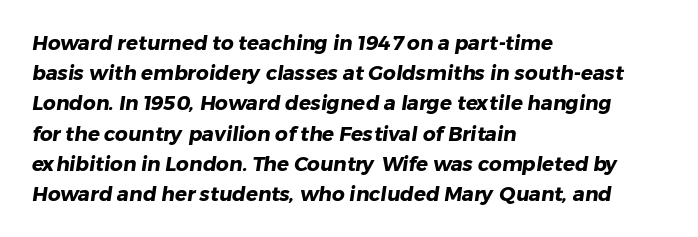
Caption: multi-line text, flush left, ragged right. Emphasis by weight is at full strength: bold. Normally led — the rows are evenly, conventionally spaced. The passage shown is not underscored anywhere. Between one letter and the next there's only the usual sliver of space.
